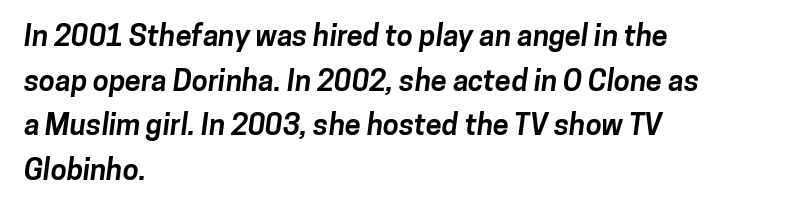
{"serif": "no", "bold": "yes", "weight": "bold", "width": "normal", "stroke_contrast": "low", "x_height": "medium", "monospaced": "no", "underline": "no", "align": "left", "line_spacing": "normal", "line_spacing_ratio": 1.54, "letter_spacing": "normal", "letter_spacing_em": 0.0, "glyph_px": 29}
